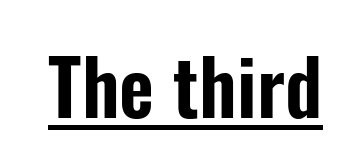
{"serif": "no", "italic": "no", "width": "condensed", "stroke_contrast": "low", "x_height": "medium", "monospaced": "no", "underline": "yes", "letter_spacing": "normal", "letter_spacing_em": 0.0, "glyph_px": 76}
